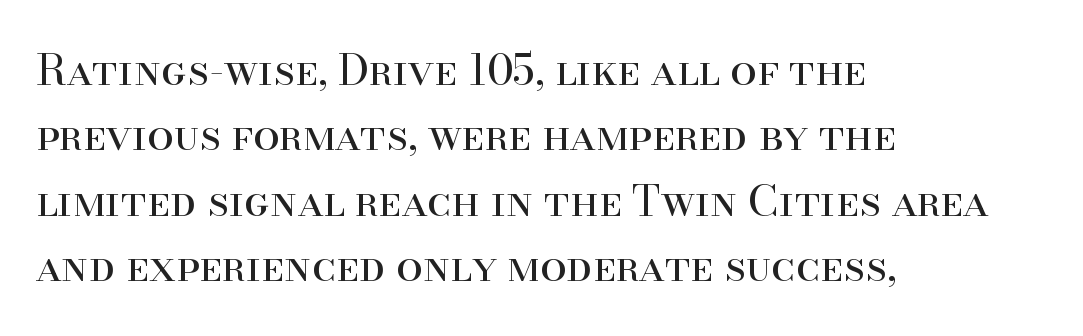
Q: Is the text bold? A: No.
Q: Is the text italic (slanted)? A: No, it is upright.
Q: Is the typeface a serif or a sans-serif typeface? A: Serif.
Q: Is the text underlined? A: No.
Q: How is the paragraph aligned? A: Left-aligned.
Q: Is the spacing between letters normal or unusually wide? A: Normal.
Q: Is the spacing between lines tight, normal or loose? A: Normal.
Q: Width (condensed, normal, or wide)? A: Normal.
Q: Stroke contrast? A: High.
Q: x-height? A: Small.
Q: Monospaced? A: No.
